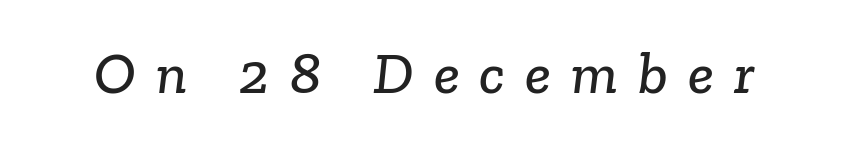
This rendering widens character spacing well past its baseline value. Is this a fixed-width face? No — the glyphs have proportional, varying widths. The face used here is seriffed, in the tradition of book romans. Each row of text sits above clean, open space.
